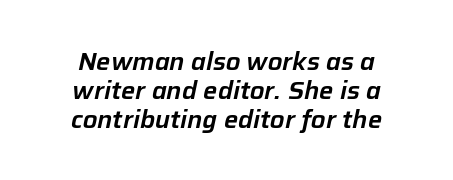
These lines are centered, leaving both edges ragged. Students, note that the glyphs here touch the page at normal intervals. A clean baseline with only descenders dipping below it. The letters are slanted; this is an italic face.
